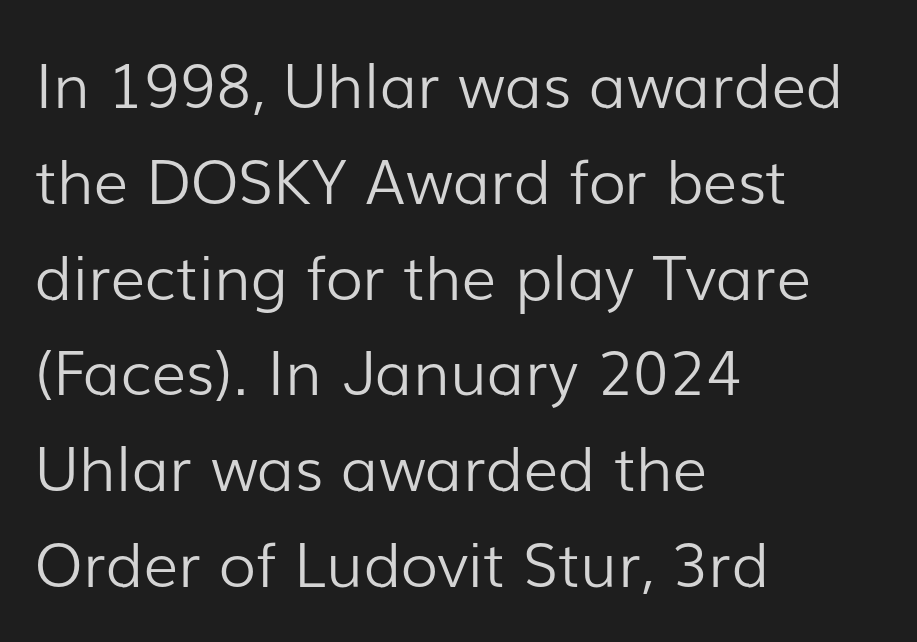
The image shows 61 px light sans-serif type, upright; set left-aligned, normal line spacing (1.57x), normal letter spacing, not underlined; low stroke contrast and a medium x-height.
